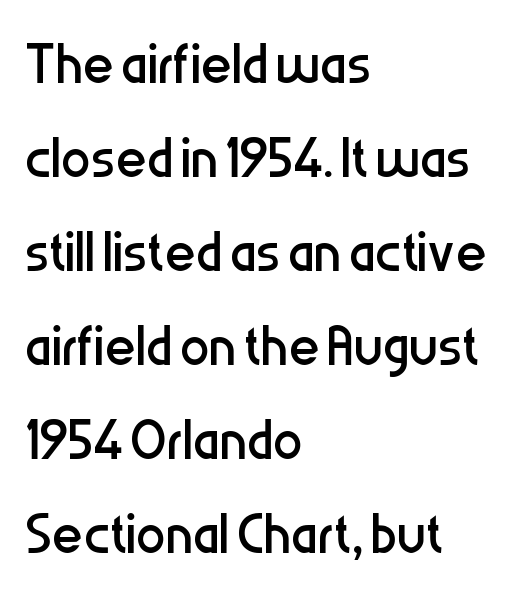
The text block is weighted toward the left margin, trailing off unevenly rightward. This sample uses an upright cut, with every glyph sitting square on the baseline. The strokes are not fattened; the text isn't bold. Underlining? Definitely not there.
